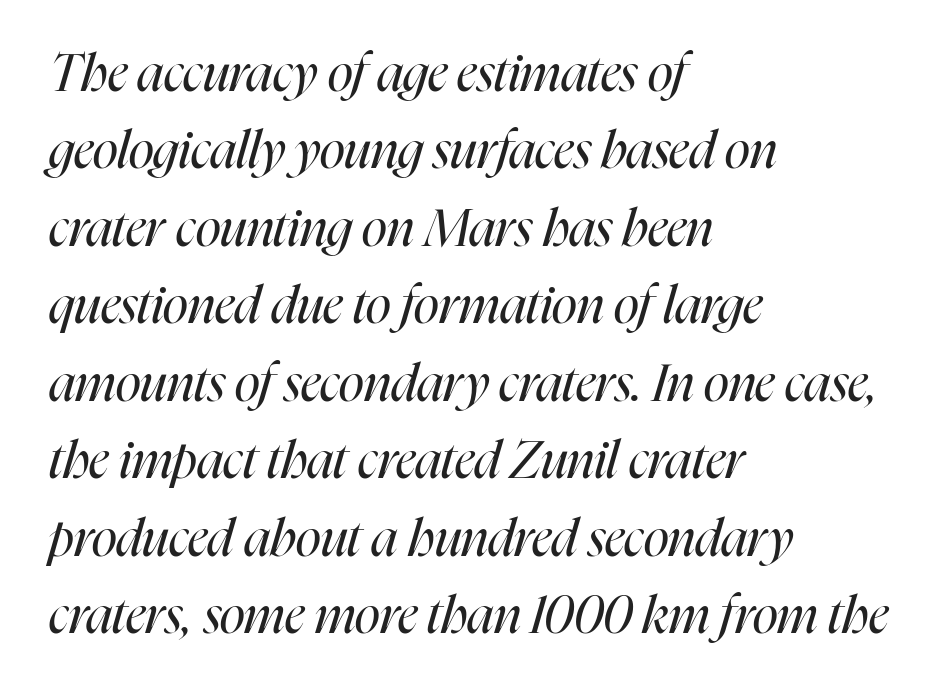
Q: Is the text bold? A: No.
Q: Is the text italic (slanted)? A: Yes, it leans right by about 16 degrees.
Q: Is the text underlined? A: No.
Q: How is the paragraph aligned? A: Left-aligned.
Q: Is the spacing between letters normal or unusually wide? A: Normal.
Q: Is the spacing between lines tight, normal or loose? A: Normal.
Q: Width (condensed, normal, or wide)? A: Condensed.
Q: Stroke contrast? A: High.
Q: x-height? A: Medium.
Q: Monospaced? A: No.
